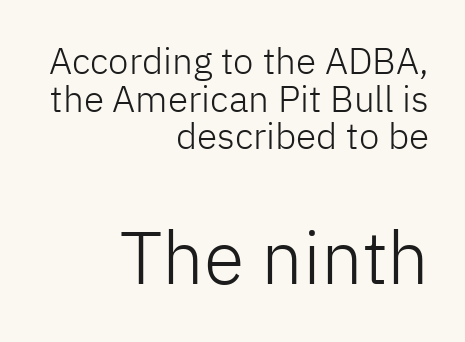
Q: Is the text bold? A: No.
Q: Is the text italic (slanted)? A: No, it is upright.
Q: Is the typeface a serif or a sans-serif typeface? A: Sans-serif.
Q: Is the text underlined? A: No.
Q: How is the paragraph aligned? A: Right-aligned.
Q: Is the spacing between letters normal or unusually wide? A: Normal.
Q: Is the spacing between lines tight, normal or loose? A: Tight.
Q: Which block of text is set in a larger size, the first (top) or the second (bottom)? A: The second (bottom) one.
Q: Width (condensed, normal, or wide)? A: Normal.
Q: Stroke contrast? A: Low.
Q: x-height? A: Medium.
Q: Monospaced? A: No.
